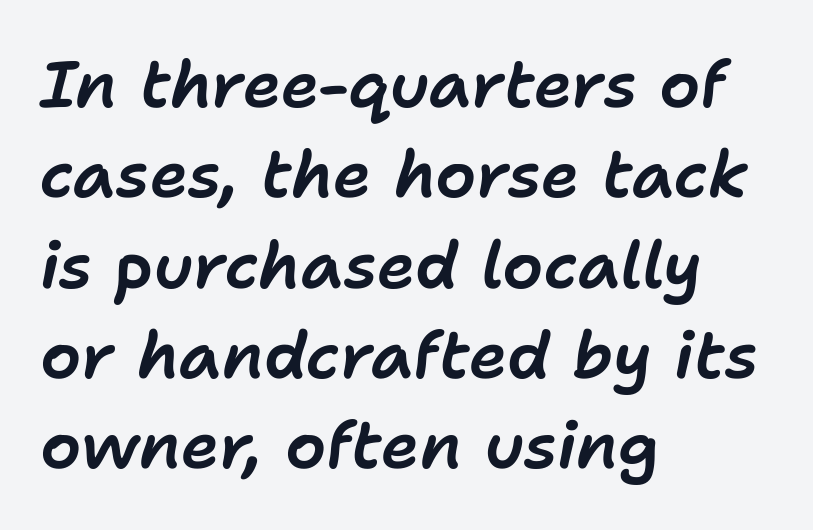
The image shows 65 px text type, italic (leaning right); set left-aligned, normal line spacing (1.39x), normal letter spacing, not underlined; low stroke contrast and a medium x-height.
